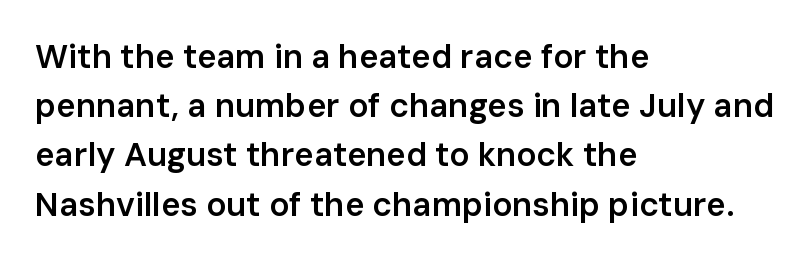
Anything drawn beneath the words? Only blank space. A typesetter would call this proportional, since set widths differ per character. If you measured baseline to baseline, you'd find a middling distance. The font family rendered here belongs to the sans-serif group.
